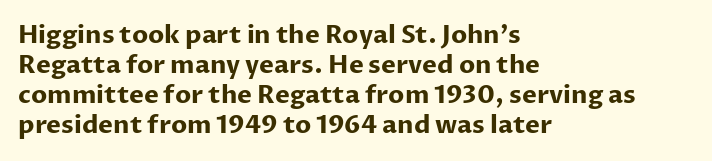
The image shows 25 px bold type, upright; set left-aligned, line spacing 1.2x, normal letter spacing, not underlined.
